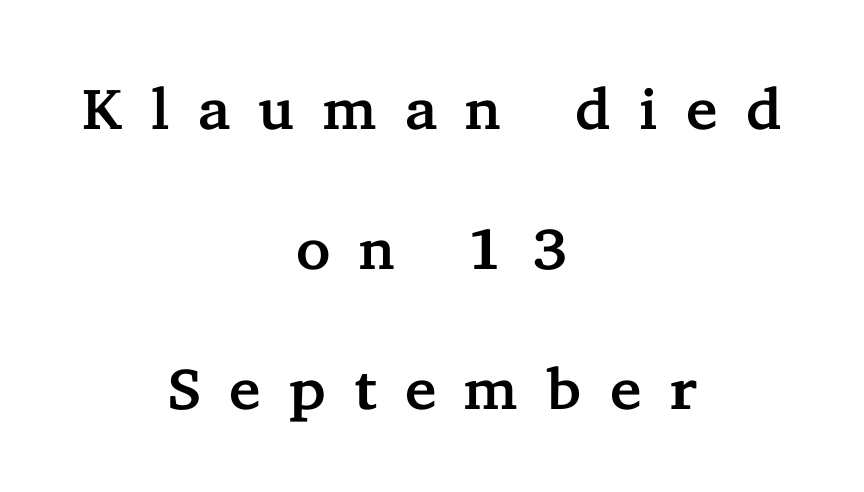
Someone cranked the tracking dial way up on this one. What's the leading like? Stretched, with rows far apart. The letters advance in unequal steps, a hallmark of proportional type. It's the straight-up-and-down kind of type. The lines in this sample share a center point and differ in where they start and stop.
